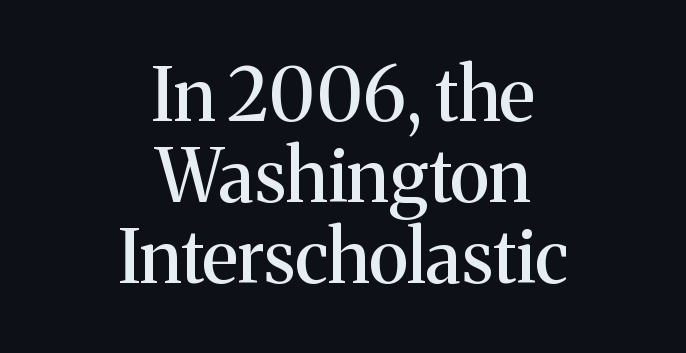
The image shows 73 px serif type, upright; set centered, tight line spacing (1.11x), normal letter spacing, not underlined; medium stroke contrast and a medium x-height.
